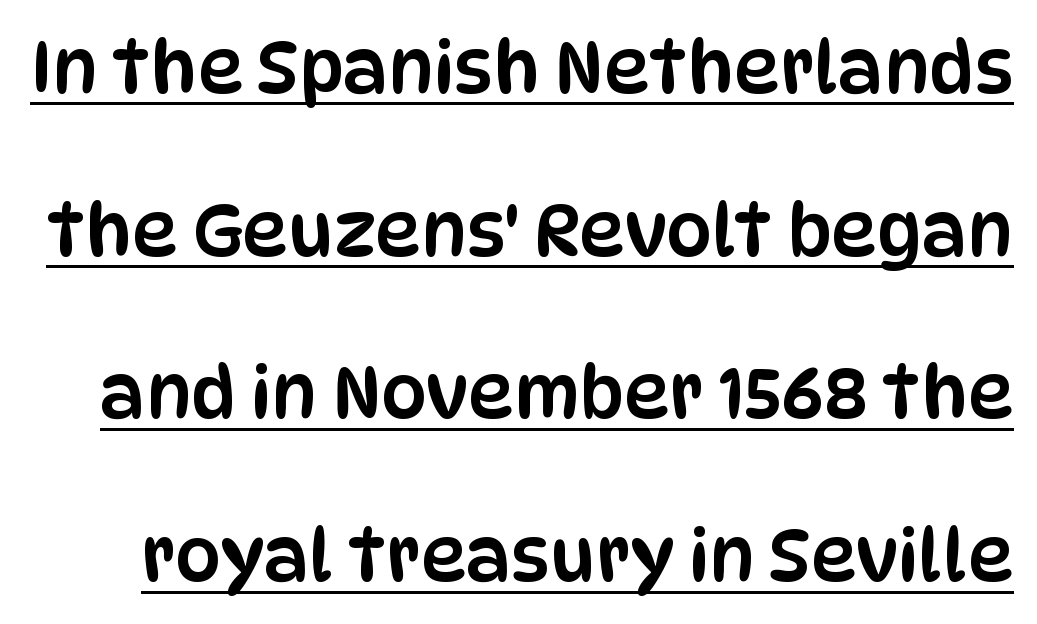
{"serif": "no", "italic": "no", "width": "condensed", "stroke_contrast": "low", "x_height": "large", "monospaced": "no", "underline": "yes", "line_spacing": "loose", "line_spacing_ratio": 2.26, "letter_spacing": "normal", "letter_spacing_em": 0.0, "glyph_px": 72}
